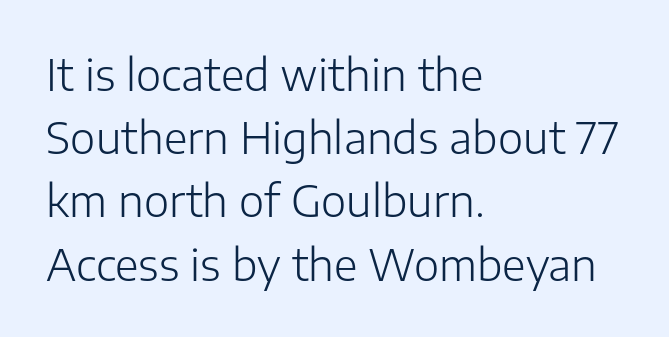
Q: Is the text bold? A: No.
Q: Is the text italic (slanted)? A: No, it is upright.
Q: Is the typeface a serif or a sans-serif typeface? A: Sans-serif.
Q: Is the text underlined? A: No.
Q: How is the paragraph aligned? A: Left-aligned.
Q: Is the spacing between letters normal or unusually wide? A: Normal.
Q: Is the spacing between lines tight, normal or loose? A: Normal.
Q: Width (condensed, normal, or wide)? A: Normal.
Q: Stroke contrast? A: Low.
Q: x-height? A: Medium.
Q: Monospaced? A: No.
